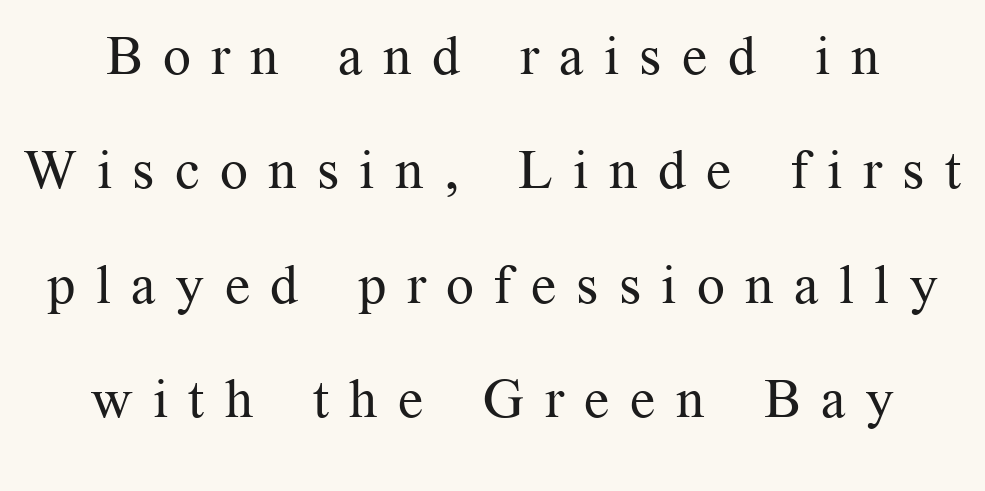
The image shows 55 px regular-weight serif type, upright; set centered, loose line spacing (2.08x), unusually wide letter spacing (+0.37 em), not underlined; medium stroke contrast and a medium x-height.
